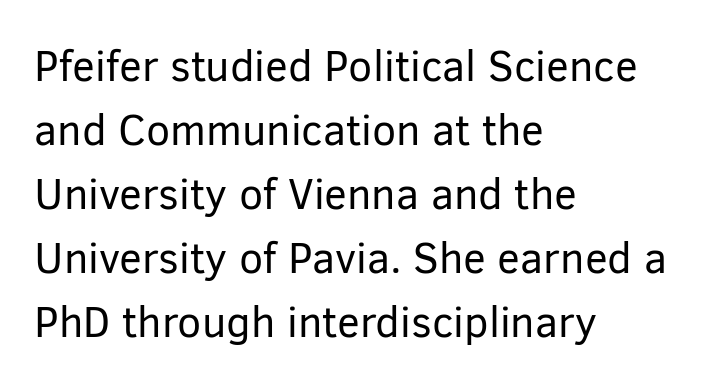
{"serif": "no", "italic": "no", "bold": "no", "weight": "regular", "width": "normal", "stroke_contrast": "low", "x_height": "medium", "monospaced": "no", "underline": "no", "align": "left", "line_spacing": "normal", "line_spacing_ratio": 1.49, "letter_spacing": "normal", "letter_spacing_em": 0.0, "glyph_px": 43}
